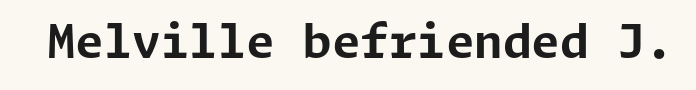
{"serif": "no", "italic": "no", "bold": "yes", "weight": "bold", "width": "normal", "stroke_contrast": "low", "x_height": "medium", "underline": "no", "letter_spacing": "normal", "letter_spacing_em": 0.0, "glyph_px": 46}
